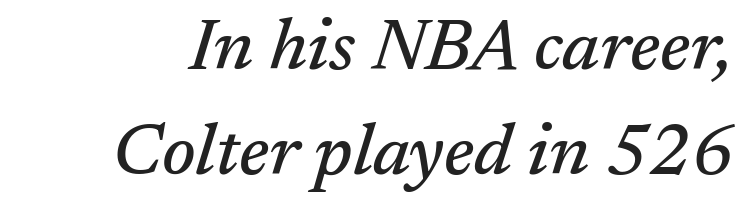
{"serif": "yes", "italic": "yes", "lean": "right", "slant_degrees": 17, "width": "normal", "stroke_contrast": "medium", "x_height": "medium", "monospaced": "no", "underline": "no", "line_spacing": "normal", "line_spacing_ratio": 1.46, "letter_spacing": "normal", "letter_spacing_em": 0.0, "glyph_px": 72}
